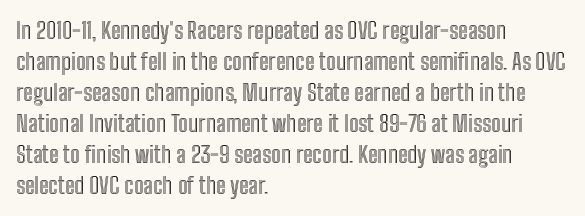
Q: Is the text italic (slanted)? A: No, it is upright.
Q: Is the text underlined? A: No.
Q: How is the paragraph aligned? A: Left-aligned.
Q: Is the spacing between letters normal or unusually wide? A: Normal.
Q: Is the spacing between lines tight, normal or loose? A: Normal.
